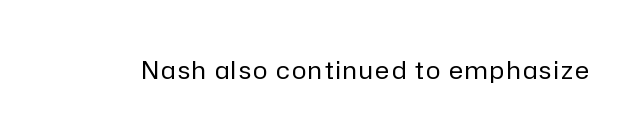
Only glyphs here, with clear space below each row. Posture: upright roman. The font is comparable to plain body text, perhaps lighter.
